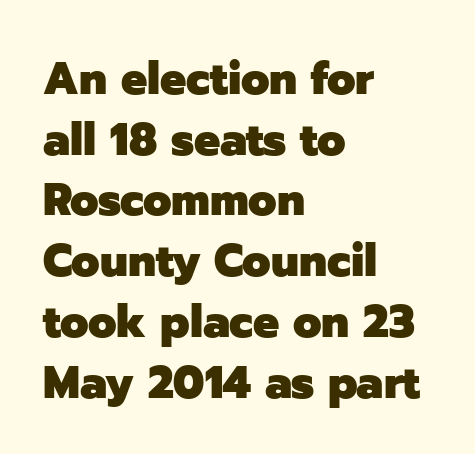
{"serif": "no", "italic": "no", "bold": "yes", "weight": "heavy", "width": "normal", "stroke_contrast": "low", "x_height": "medium", "monospaced": "no", "underline": "no", "align": "left", "line_spacing": "normal", "line_spacing_ratio": 1.32, "letter_spacing": "normal", "letter_spacing_em": 0.0, "glyph_px": 46}
